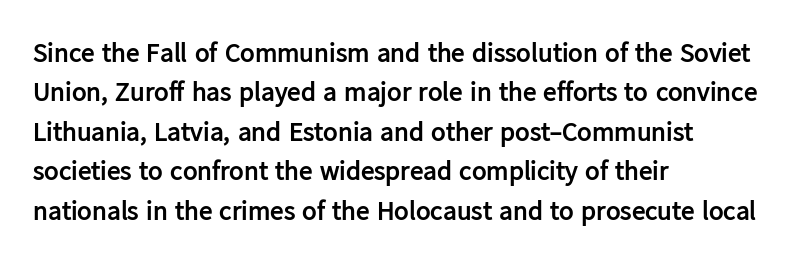
{"italic": "no", "bold": "yes", "underline": "no", "align": "left", "line_spacing": "normal", "line_spacing_ratio": 1.46, "letter_spacing": "normal", "letter_spacing_em": 0.0, "glyph_px": 27}
